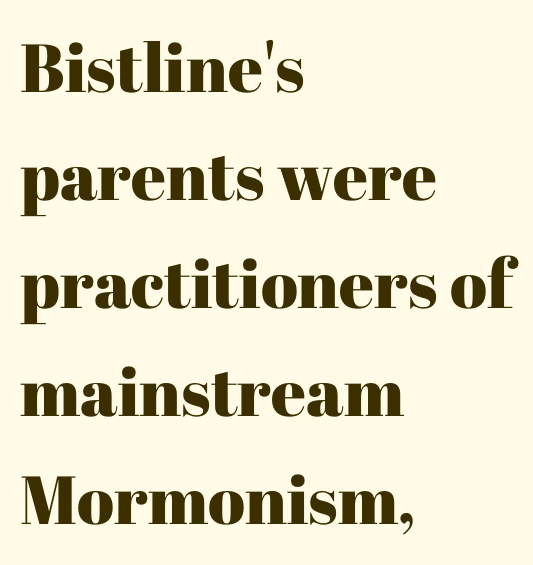
The image shows 68 px serif type, upright; set left-aligned, normal line spacing (1.59x), normal letter spacing, not underlined; high stroke contrast and a medium x-height.
